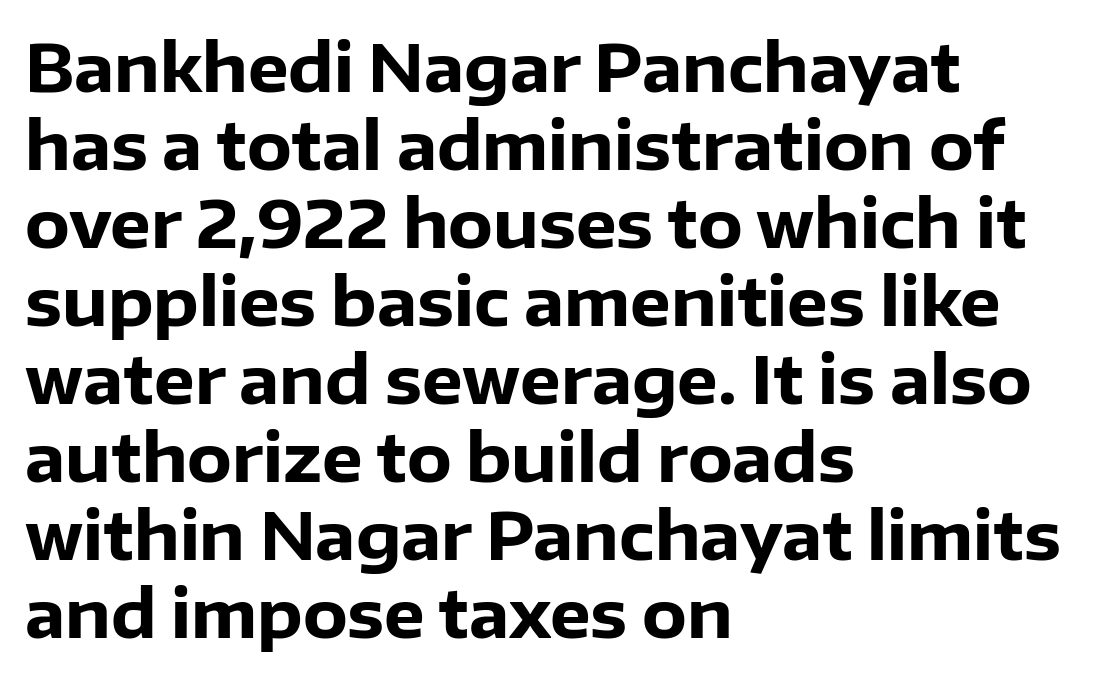
The image shows 65 px heavy sans-serif type, upright; set left-aligned, line spacing 1.2x, normal letter spacing, not underlined; low stroke contrast and a medium x-height.
